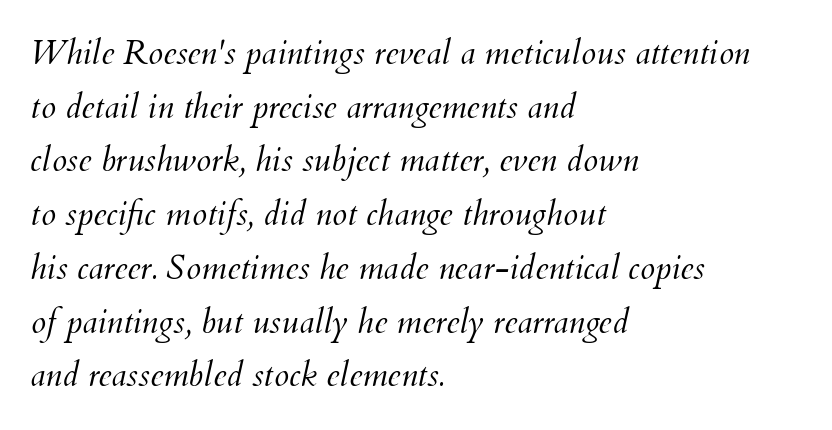
Students, observe: this is what conventionally led text looks like. A typesetter would call this proportional, since set widths differ per character. Italic? Definitely — the glyphs are oblique. The strip under each line holds only bare page. Does the copy run flush right? No — it runs flush left.
